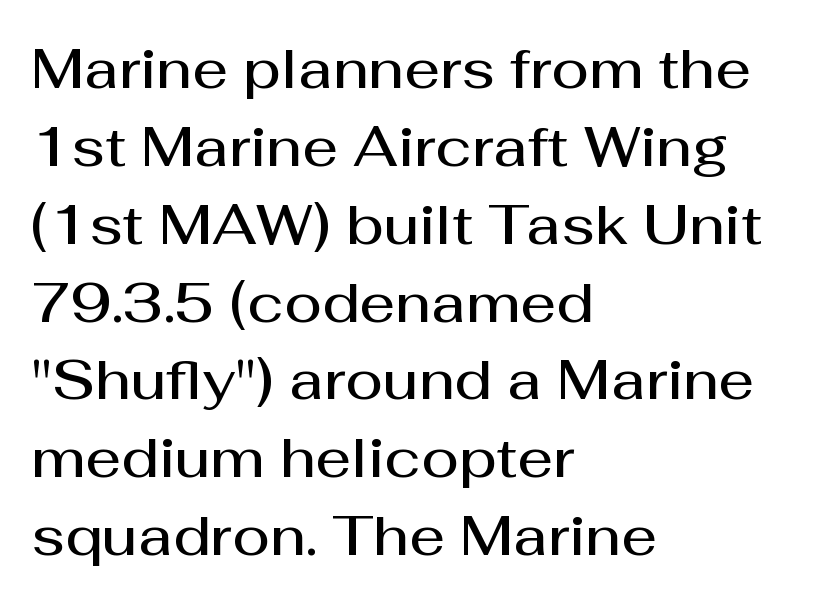
Q: Is the text bold? A: Semi-bold.
Q: Is the text italic (slanted)? A: No, it is upright.
Q: Is the typeface a serif or a sans-serif typeface? A: Sans-serif.
Q: Is the text underlined? A: No.
Q: How is the paragraph aligned? A: Left-aligned.
Q: Is the spacing between letters normal or unusually wide? A: Normal.
Q: Is the spacing between lines tight, normal or loose? A: Normal.
Q: Width (condensed, normal, or wide)? A: Normal.
Q: Stroke contrast? A: Medium.
Q: x-height? A: Medium.
Q: Monospaced? A: No.
